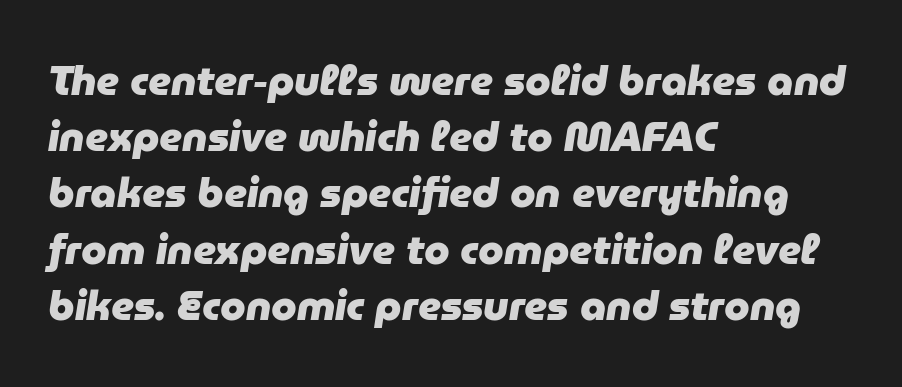
The image shows 41 px heavy type, italic (leaning right); set left-aligned, normal line spacing (1.37x), normal letter spacing, not underlined; low stroke contrast and a medium x-height.
